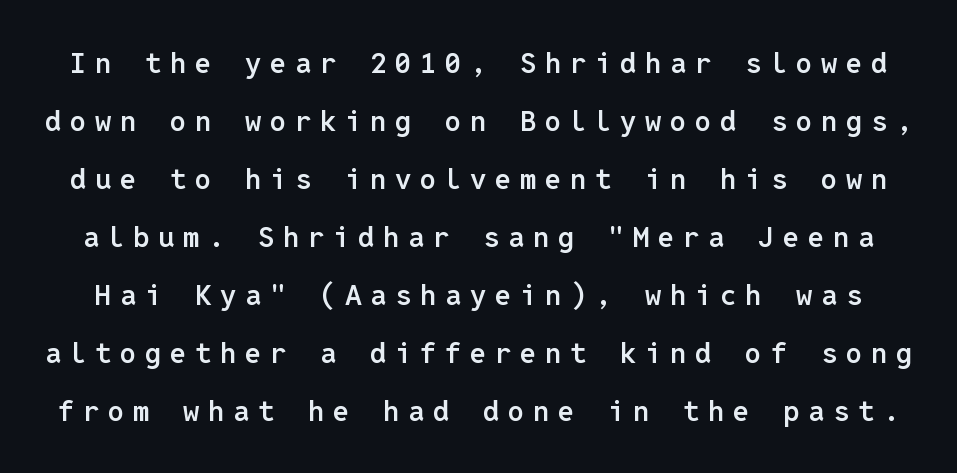
The image shows 29 px semibold sans-serif type, upright, monospaced; set loose line spacing (2.0x), unusually wide letter spacing (+0.3 em), not underlined; low stroke contrast and a medium x-height.
